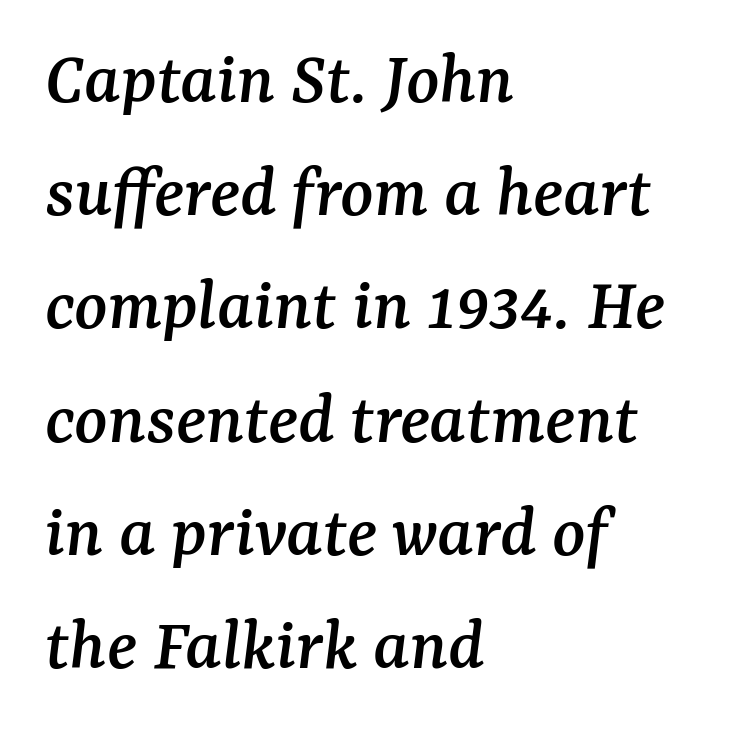
The image shows 77 px serif type, italic (leaning right); set left-aligned, normal line spacing (1.47x), normal letter spacing, not underlined; medium stroke contrast and a medium x-height.
